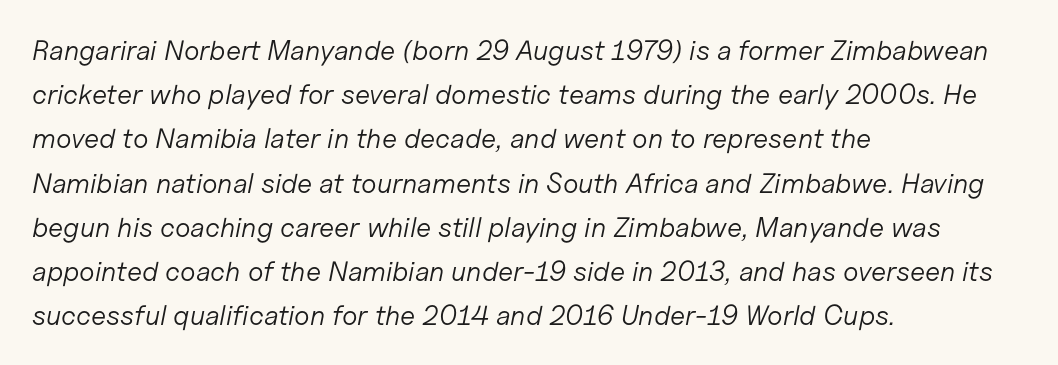
{"italic": "yes", "lean": "right", "slant_degrees": 11, "bold": "no", "weight": "light", "width": "normal", "stroke_contrast": "low", "x_height": "medium", "monospaced": "no", "underline": "no", "align": "left", "line_spacing": "normal", "line_spacing_ratio": 1.58, "letter_spacing": "normal", "letter_spacing_em": 0.0, "glyph_px": 28}
